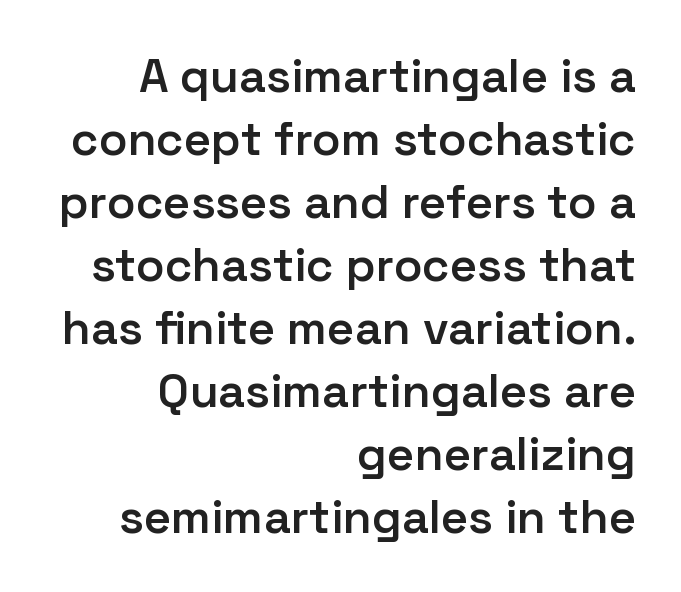
The image shows 47 px semibold sans-serif type, upright; set right-aligned, normal line spacing (1.34x), normal letter spacing, not underlined; low stroke contrast and a medium x-height.
